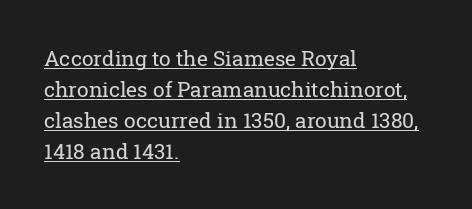
The image shows 21 px text type, upright; set left-aligned, normal line spacing (1.47x), normal letter spacing, underlined.
